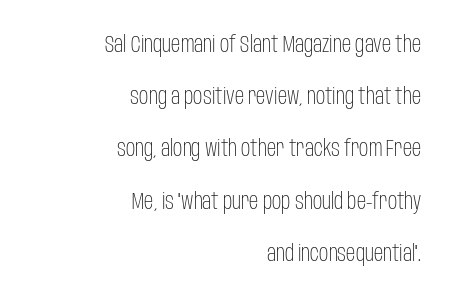
{"italic": "no", "bold": "no", "underline": "no", "align": "right", "line_spacing": "loose", "line_spacing_ratio": 2.27, "letter_spacing": "normal", "letter_spacing_em": 0.0, "glyph_px": 23}
